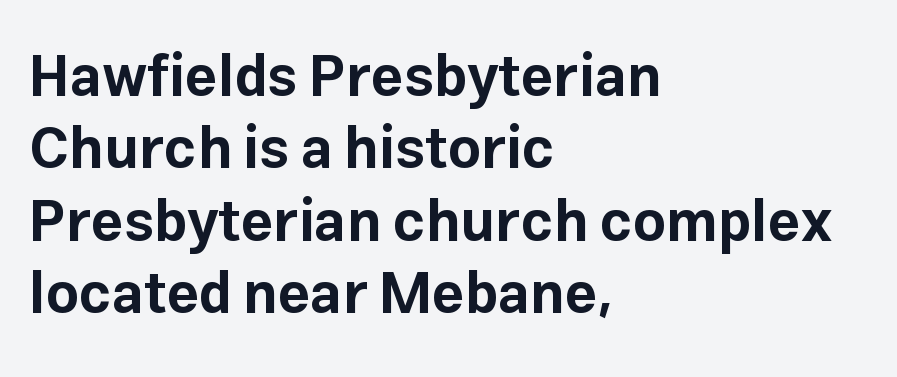
The image shows 57 px bold sans-serif type, upright; set left-aligned, normal line spacing (1.27x), normal letter spacing, not underlined; low stroke contrast and a medium x-height.
